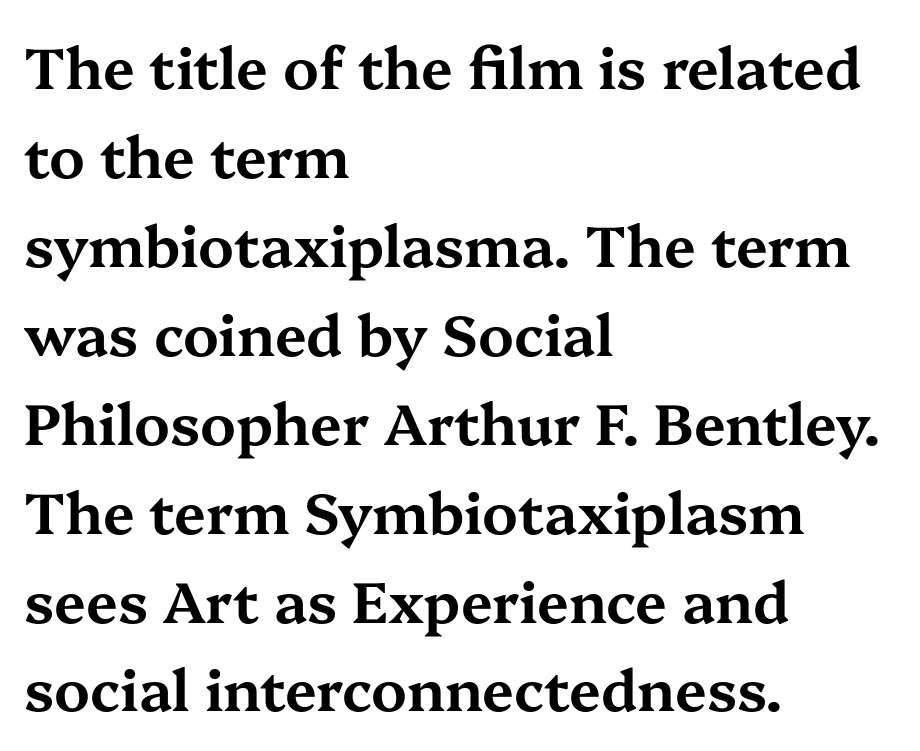
The image shows 57 px wide serif type, upright; set left-aligned, normal line spacing (1.56x), normal letter spacing, not underlined; medium stroke contrast and a medium x-height.
